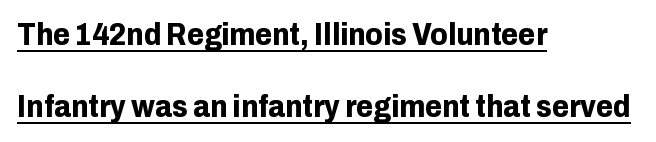
{"serif": "no", "italic": "no", "bold": "yes", "weight": "bold", "width": "normal", "stroke_contrast": "low", "x_height": "medium", "monospaced": "no", "underline": "yes", "align": "left", "line_spacing": "loose", "line_spacing_ratio": 2.33, "letter_spacing": "normal", "letter_spacing_em": 0.0, "glyph_px": 31}
